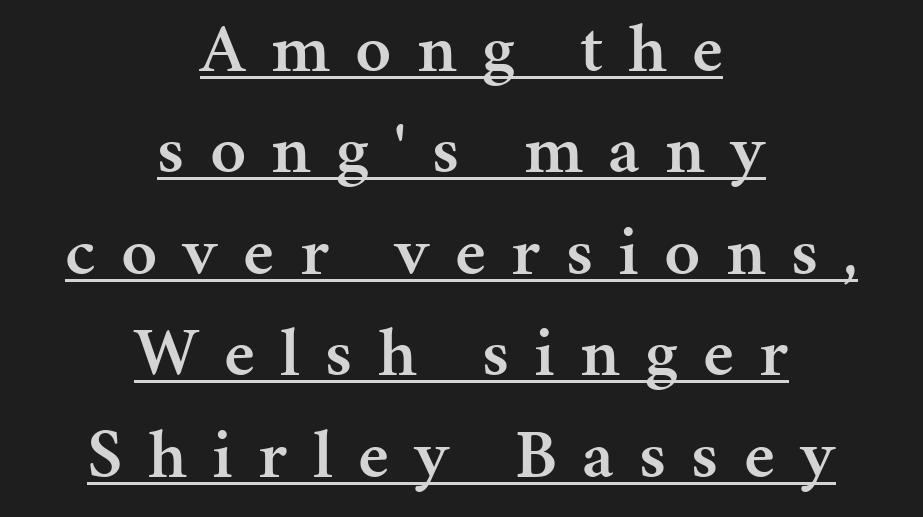
Q: Is the text bold? A: Semi-bold.
Q: Is the text italic (slanted)? A: No, it is upright.
Q: Is the typeface a serif or a sans-serif typeface? A: Serif.
Q: Is the text underlined? A: Yes.
Q: How is the paragraph aligned? A: Centered.
Q: Is the spacing between letters normal or unusually wide? A: Unusually wide.
Q: Is the spacing between lines tight, normal or loose? A: Normal.
Q: Width (condensed, normal, or wide)? A: Normal.
Q: Stroke contrast? A: Medium.
Q: x-height? A: Medium.
Q: Monospaced? A: No.
